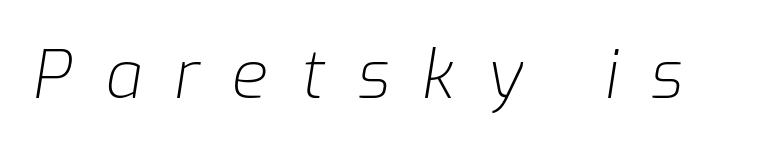
The letters advance in unequal steps, a hallmark of proportional type. Is the stroke heavy? The answer is a plain regular-or-lighter. Between one letter and the next there's a generous, obvious gap. Type without underlining. Yep, that's italic — everything's leaning.
